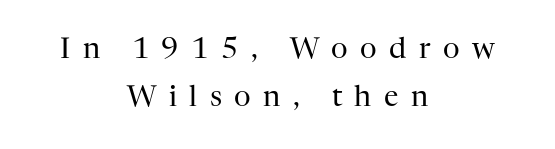
The image shows 29 px regular-weight serif type, upright; set centered, normal line spacing (1.66x), unusually wide letter spacing (+0.43 em), not underlined; high stroke contrast and a medium x-height.
